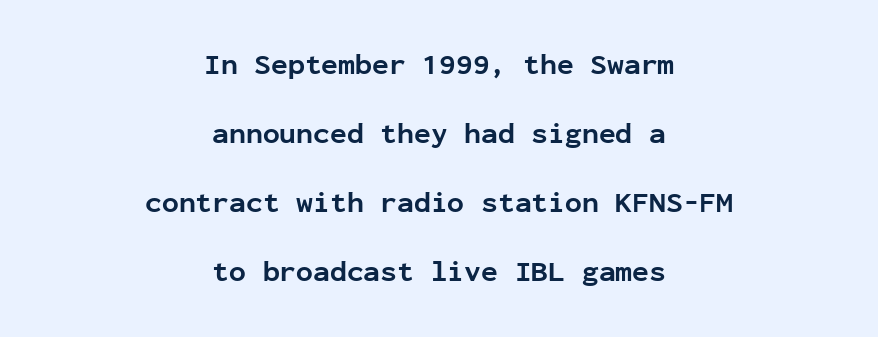
{"serif": "no", "italic": "no", "bold": "yes", "weight": "bold", "width": "normal", "stroke_contrast": "low", "x_height": "medium", "monospaced": "yes", "underline": "no", "align": "center", "line_spacing": "loose", "line_spacing_ratio": 2.47, "letter_spacing": "normal", "letter_spacing_em": 0.0, "glyph_px": 28}
